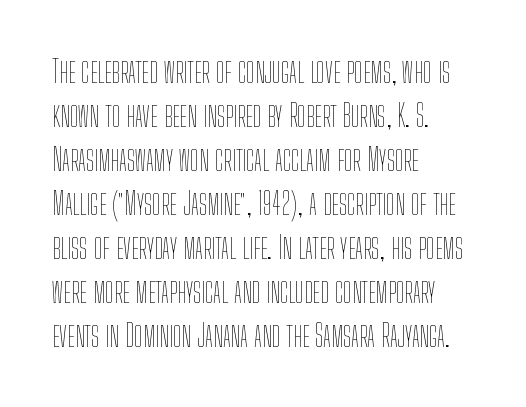
The image shows 31 px thin, condensed type, upright; set left-aligned, normal line spacing (1.42x), normal letter spacing, not underlined; low stroke contrast and a medium x-height.
